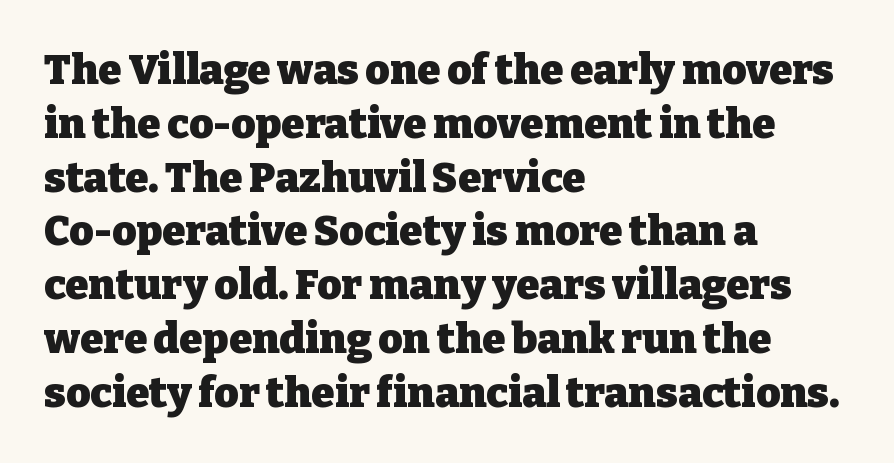
{"serif": "yes", "italic": "no", "bold": "yes", "weight": "heavy", "width": "normal", "stroke_contrast": "low", "x_height": "medium", "monospaced": "no", "underline": "no", "align": "left", "line_spacing": "normal", "line_spacing_ratio": 1.28, "letter_spacing": "normal", "letter_spacing_em": 0.0, "glyph_px": 42}
